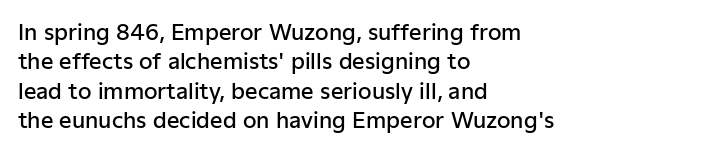
The image shows 22 px text type, upright; set left-aligned, normal line spacing (1.34x), normal letter spacing, not underlined.
